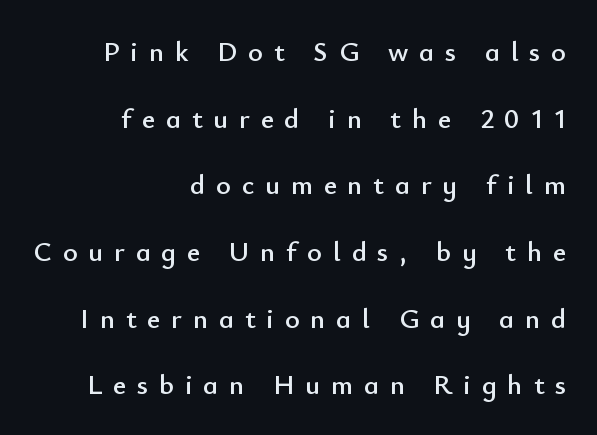
Q: Is the text italic (slanted)? A: No, it is upright.
Q: Is the typeface a serif or a sans-serif typeface? A: Sans-serif.
Q: Is the text underlined? A: No.
Q: How is the paragraph aligned? A: Right-aligned.
Q: Is the spacing between letters normal or unusually wide? A: Unusually wide.
Q: Is the spacing between lines tight, normal or loose? A: Loose.
Q: Width (condensed, normal, or wide)? A: Normal.
Q: Stroke contrast? A: Low.
Q: x-height? A: Small.
Q: Monospaced? A: No.
